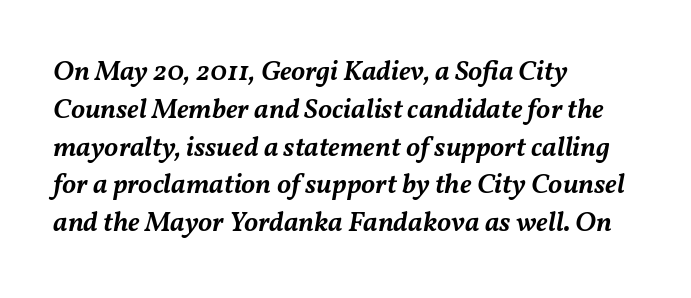
The image shows 28 px semibold type, italic (leaning right); set left-aligned, normal line spacing (1.35x), normal letter spacing, not underlined; medium stroke contrast and a medium x-height.
